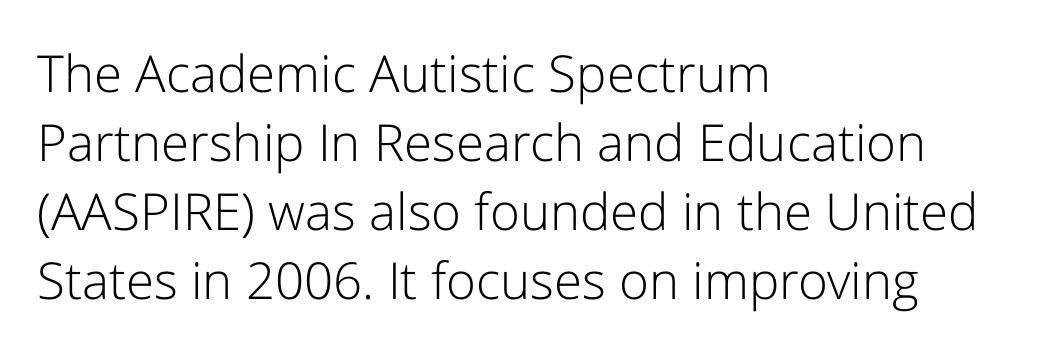
Q: Is the text bold? A: No.
Q: Is the text italic (slanted)? A: No, it is upright.
Q: Is the typeface a serif or a sans-serif typeface? A: Sans-serif.
Q: Is the text underlined? A: No.
Q: How is the paragraph aligned? A: Left-aligned.
Q: Is the spacing between letters normal or unusually wide? A: Normal.
Q: Is the spacing between lines tight, normal or loose? A: Normal.
Q: Width (condensed, normal, or wide)? A: Normal.
Q: Stroke contrast? A: Low.
Q: x-height? A: Medium.
Q: Monospaced? A: No.
